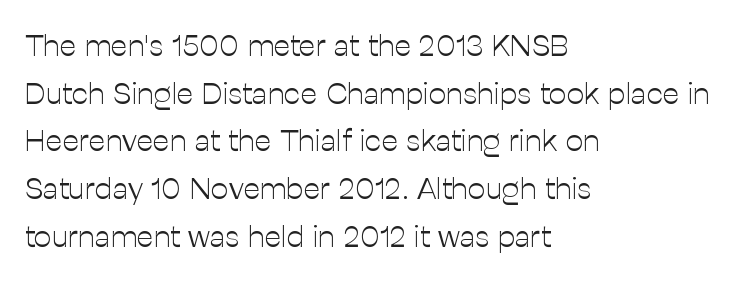
Q: Is the text bold? A: No.
Q: Is the text italic (slanted)? A: No, it is upright.
Q: Is the typeface a serif or a sans-serif typeface? A: Sans-serif.
Q: Is the text underlined? A: No.
Q: How is the paragraph aligned? A: Left-aligned.
Q: Is the spacing between letters normal or unusually wide? A: Normal.
Q: Is the spacing between lines tight, normal or loose? A: Normal.
Q: Width (condensed, normal, or wide)? A: Normal.
Q: Stroke contrast? A: Low.
Q: x-height? A: Medium.
Q: Monospaced? A: No.
